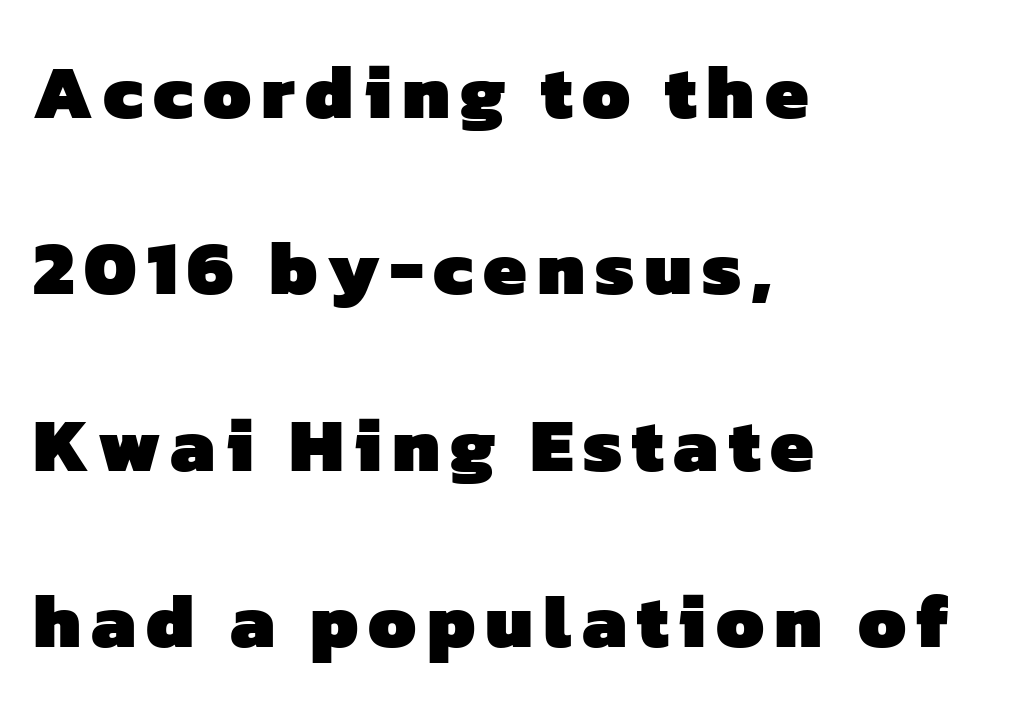
All the whitespace from short lines collects on the right. A bare baseline throughout the passage. Students, this is bold: see how much ink each stroke carries. Is this a fixed-width face? No — the glyphs have proportional, varying widths.
